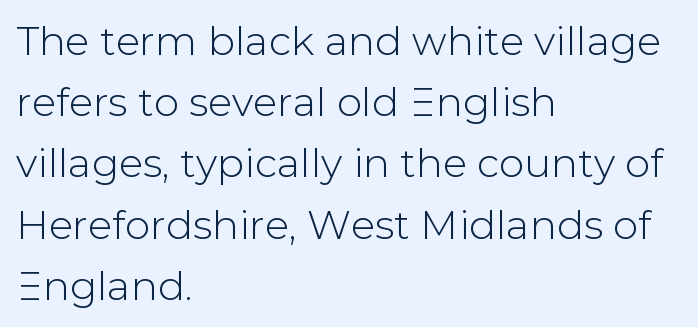
The image shows 40 px sans-serif type, upright; set left-aligned, normal line spacing (1.53x), normal letter spacing, not underlined; low stroke contrast and a medium x-height.
